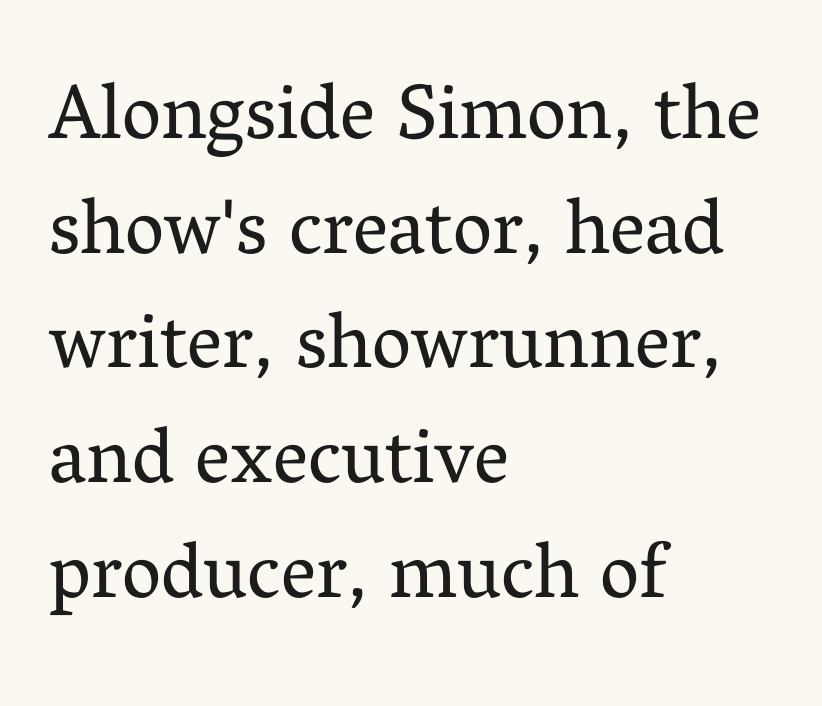
{"serif": "yes", "italic": "no", "bold": "no", "weight": "regular", "width": "normal", "stroke_contrast": "medium", "x_height": "medium", "monospaced": "no", "underline": "no", "align": "left", "line_spacing": "normal", "line_spacing_ratio": 1.47, "letter_spacing": "normal", "letter_spacing_em": 0.0, "glyph_px": 78}
